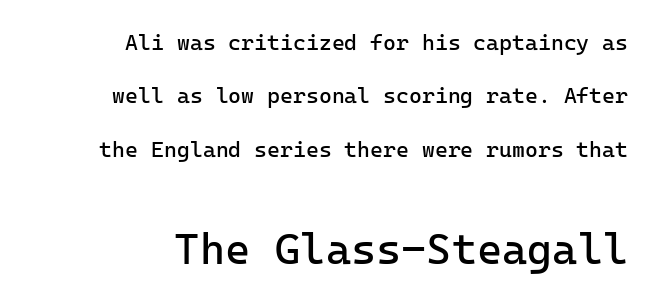
Style check: upright. The face used here appears at its bigger size in the lower chunk. Is this a sans? Yes — the strokes have no serifs. The rag falls on the left side of this text block. Does the leading feel generous? Absolutely, it's lavish.
